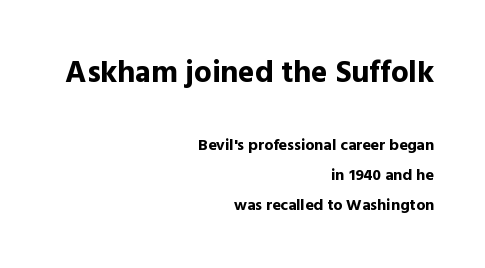
The upper block of text is set noticeably larger than the block beneath it. Lines of text with bare space underneath. Is the letter spacing exaggerated? No — it looks like the ordinary default. The typography opts for an upright posture over an oblique one.
